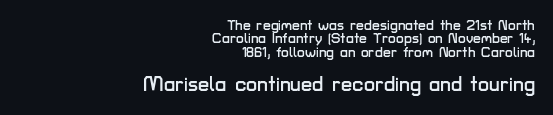
Q: Is the text italic (slanted)? A: No, it is upright.
Q: Is the text underlined? A: No.
Q: How is the paragraph aligned? A: Right-aligned.
Q: Is the spacing between letters normal or unusually wide? A: Normal.
Q: Is the spacing between lines tight, normal or loose? A: Tight.
Q: Which block of text is set in a larger size, the first (top) or the second (bottom)? A: The second (bottom) one.
